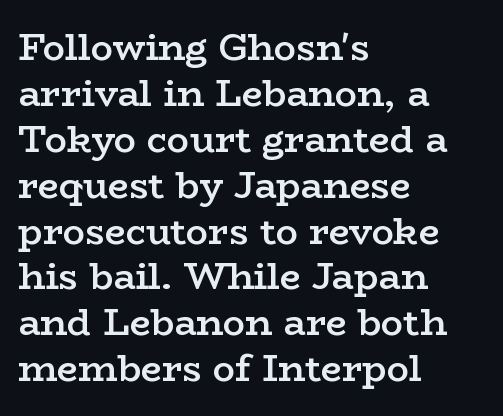
{"serif": "yes", "italic": "no", "bold": "semi", "weight": "semibold", "width": "wide", "stroke_contrast": "low", "x_height": "medium", "monospaced": "no", "underline": "no", "align": "left", "line_spacing_ratio": 1.24, "letter_spacing": "normal", "letter_spacing_em": 0.0, "glyph_px": 37}
